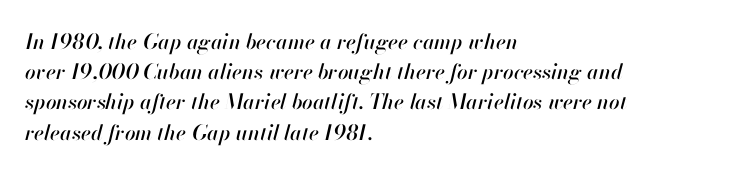
Q: Is the text italic (slanted)? A: Yes, it leans right by about 13 degrees.
Q: Is the text underlined? A: No.
Q: How is the paragraph aligned? A: Left-aligned.
Q: Is the spacing between letters normal or unusually wide? A: Normal.
Q: Is the spacing between lines tight, normal or loose? A: Normal.
